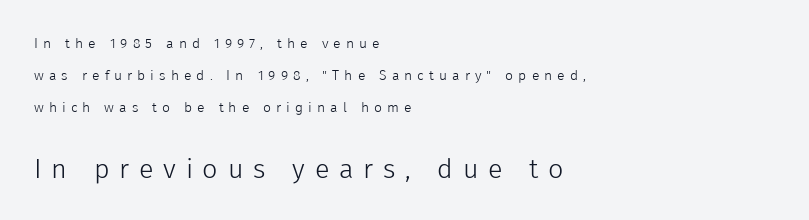
Q: Is the text bold? A: No.
Q: Is the text italic (slanted)? A: No, it is upright.
Q: Is the text underlined? A: No.
Q: How is the paragraph aligned? A: Left-aligned.
Q: Is the spacing between letters normal or unusually wide? A: Unusually wide.
Q: Is the spacing between lines tight, normal or loose? A: Loose.
Q: Which block of text is set in a larger size, the first (top) or the second (bottom)? A: The second (bottom) one.
